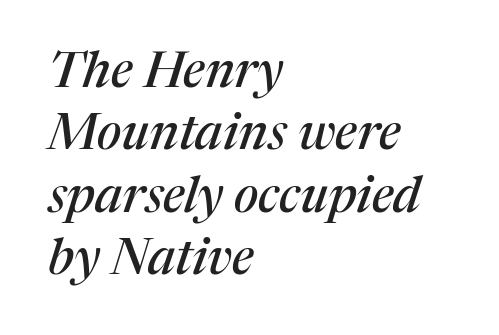
{"serif": "yes", "italic": "yes", "lean": "right", "slant_degrees": 17, "width": "normal", "stroke_contrast": "medium", "x_height": "medium", "monospaced": "no", "underline": "no", "align": "left", "line_spacing": "normal", "line_spacing_ratio": 1.25, "letter_spacing": "normal", "letter_spacing_em": 0.0, "glyph_px": 50}
